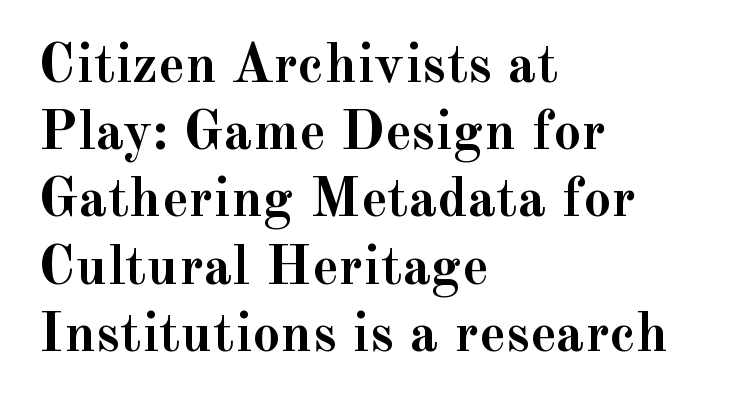
The image shows 56 px semibold serif type, upright; set left-aligned, line spacing 1.2x, normal letter spacing, not underlined; a small x-height.
